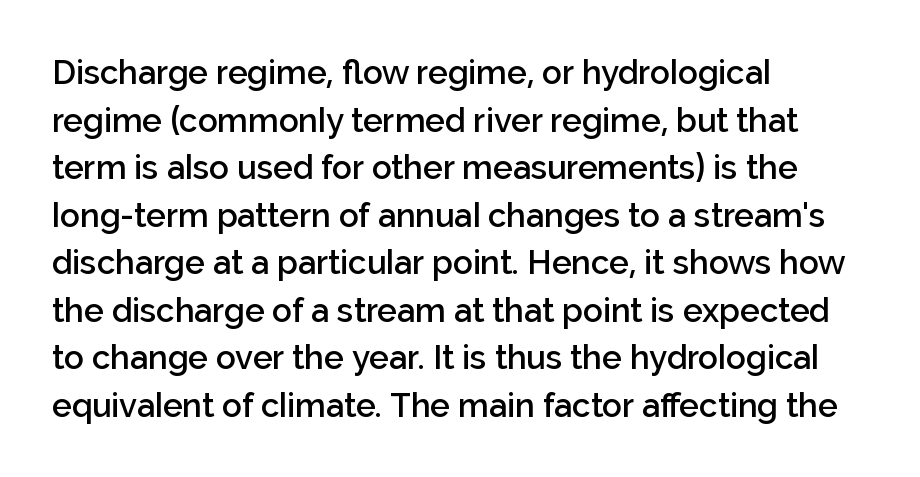
Q: Is the text bold? A: Semi-bold.
Q: Is the text italic (slanted)? A: No, it is upright.
Q: Is the typeface a serif or a sans-serif typeface? A: Sans-serif.
Q: Is the text underlined? A: No.
Q: How is the paragraph aligned? A: Left-aligned.
Q: Is the spacing between letters normal or unusually wide? A: Normal.
Q: Is the spacing between lines tight, normal or loose? A: Normal.
Q: Width (condensed, normal, or wide)? A: Normal.
Q: Stroke contrast? A: Low.
Q: x-height? A: Medium.
Q: Monospaced? A: No.
